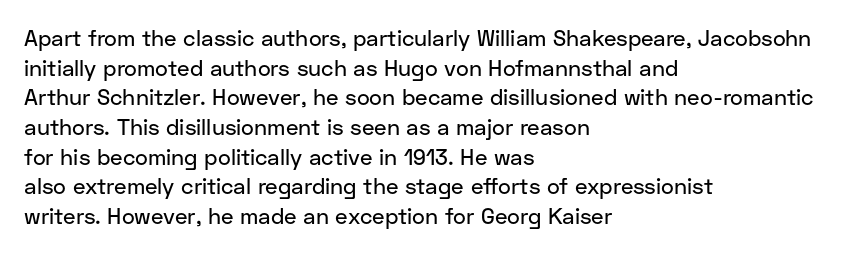
The passage shown stacks its lines at a standard gap. Look at the tracking — it's just the regular setting, nothing added. A typesetter would mark this as roman, not italic. Underlining? Definitely not there. One-word summary of the alignment: left.
